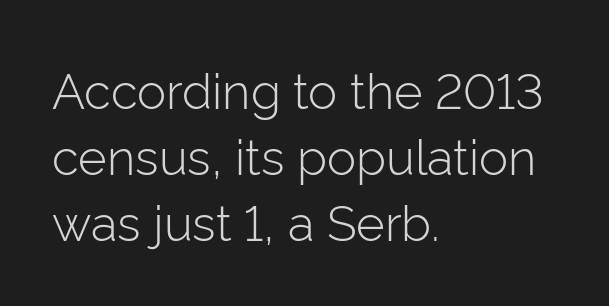
No extra ink here — the face is not bold. The specimen reads as upright at a glance. The horizontal fit of the characters is conventional and even. This rendering uses left alignment, leaving the right contour irregular.
